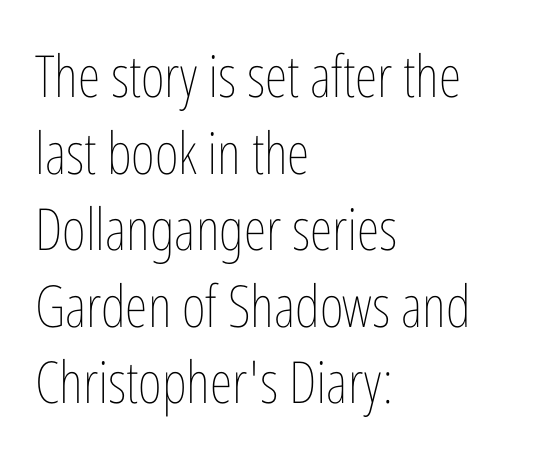
Think of a printed novel: that variable character pitch is what you see here. Standard letterfit; no display-style spreading of the glyphs. Each stroke keeps to a modest, everyday thickness or less. Descenders hang freely into open space.
